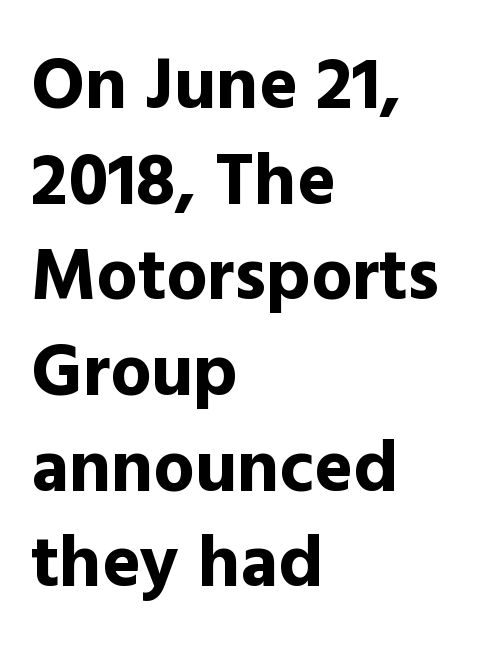
The letters advance in unequal steps, a hallmark of proportional type. This is roman type, the default non-slanted kind. Each glyph is drawn with heavy, bold strokes. The foot of each line stays bare and open. A sans-serif font was chosen for this passage. The passage shown has conventional tracking throughout.
